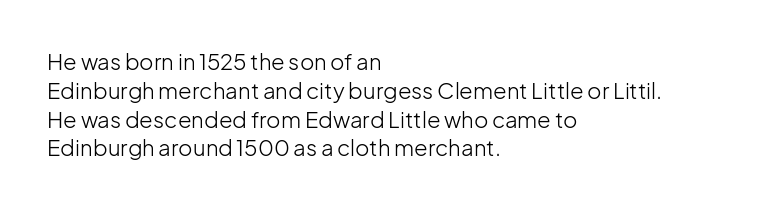
{"italic": "no", "bold": "no", "underline": "no", "align": "left", "line_spacing": "normal", "line_spacing_ratio": 1.31, "letter_spacing": "normal", "letter_spacing_em": 0.0, "glyph_px": 22}
